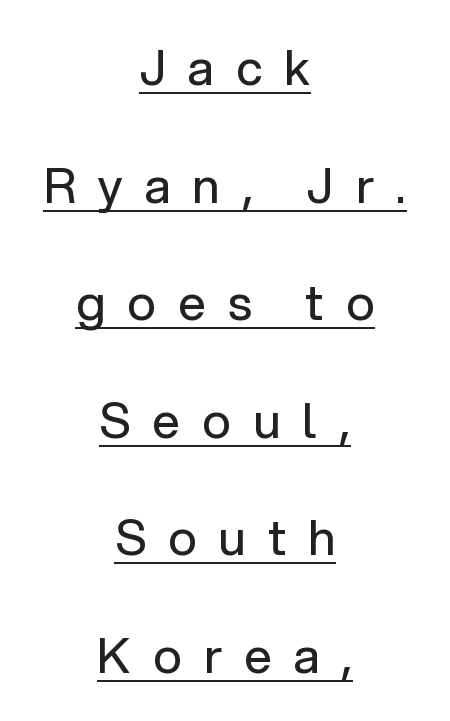
{"serif": "no", "italic": "no", "bold": "no", "weight": "regular", "width": "normal", "stroke_contrast": "low", "x_height": "medium", "monospaced": "no", "underline": "yes", "align": "center", "line_spacing": "loose", "line_spacing_ratio": 2.4, "letter_spacing": "wide", "letter_spacing_em": 0.45, "glyph_px": 49}
